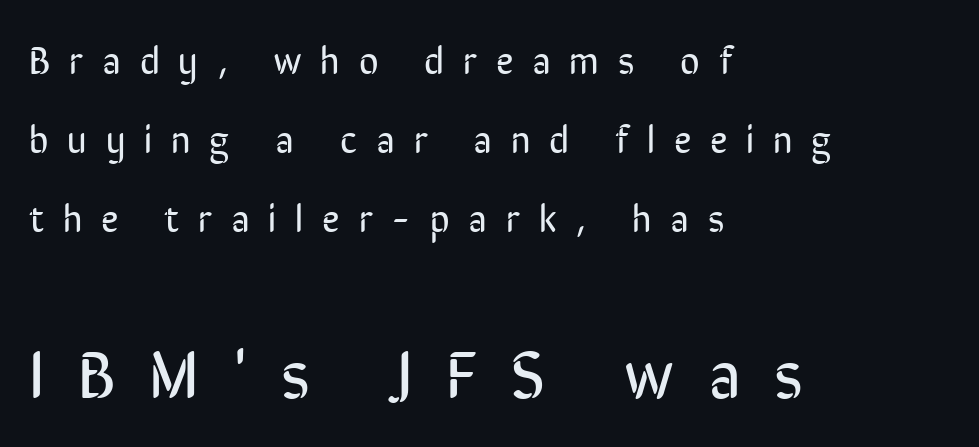
{"serif": "no", "italic": "no", "bold": "no", "weight": "regular", "width": "condensed", "stroke_contrast": "low", "x_height": "medium", "monospaced": "no", "underline": "no", "align": "left", "line_spacing": "loose", "line_spacing_ratio": 2.08, "letter_spacing": "wide", "letter_spacing_em": 0.5, "larger_block": "second", "size_ratio": 1.76, "glyph_px": 67}
